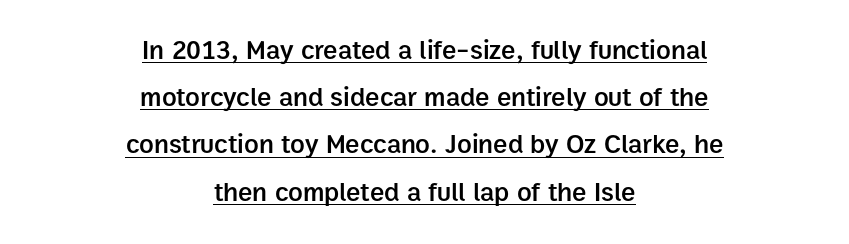
Q: Is the text bold? A: Semi-bold.
Q: Is the text italic (slanted)? A: No, it is upright.
Q: Is the text underlined? A: Yes.
Q: How is the paragraph aligned? A: Centered.
Q: Is the spacing between letters normal or unusually wide? A: Normal.
